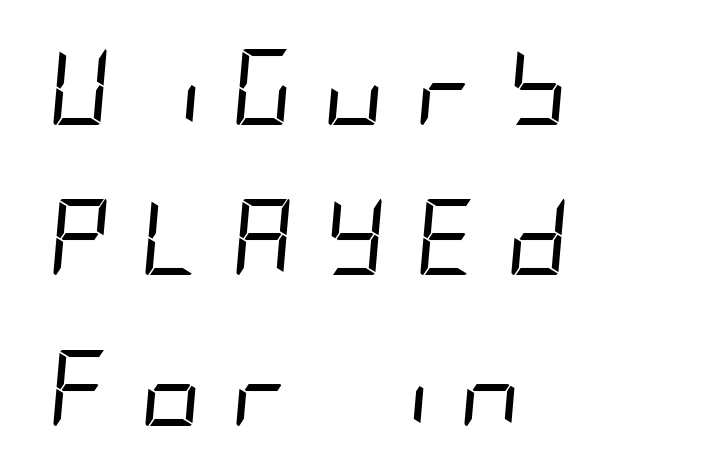
{"italic": "yes", "lean": "right", "slant_degrees": 5, "bold": "no", "weight": "regular", "width": "condensed", "stroke_contrast": "low", "x_height": "large", "underline": "no", "align": "left", "line_spacing": "loose", "line_spacing_ratio": 1.98, "letter_spacing": "wide", "letter_spacing_em": 0.39, "glyph_px": 76}
